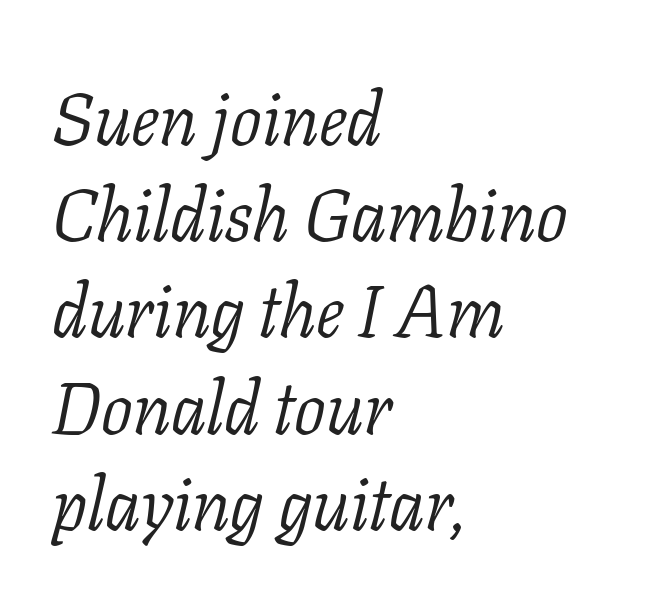
{"serif": "yes", "italic": "yes", "lean": "right", "slant_degrees": 11, "bold": "no", "weight": "light", "width": "normal", "stroke_contrast": "low", "x_height": "medium", "monospaced": "no", "underline": "no", "align": "left", "line_spacing": "normal", "line_spacing_ratio": 1.3, "letter_spacing": "normal", "letter_spacing_em": 0.0, "glyph_px": 74}
